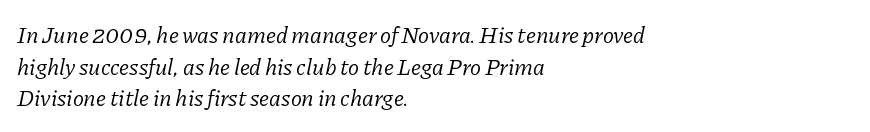
Vertical stems look standard width or narrower in stroke. The typography opts for an oblique posture over an upright one. You could call the tracking neutral — neither tight nor loose. Check under the words: just untouched page. The leading is moderate, giving the passage an even texture. Is the block centered? No — it sits flush against the left margin.
